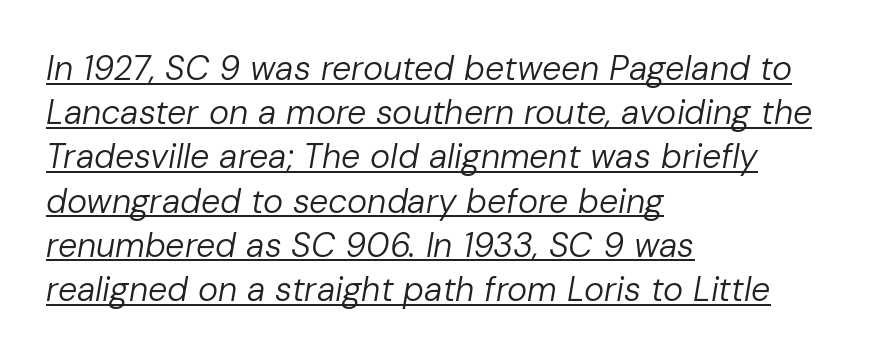
Q: Is the text bold? A: No.
Q: Is the text italic (slanted)? A: Yes, it leans right by about 10 degrees.
Q: Is the text underlined? A: Yes.
Q: How is the paragraph aligned? A: Left-aligned.
Q: Is the spacing between letters normal or unusually wide? A: Normal.
Q: Is the spacing between lines tight, normal or loose? A: Normal.
Q: Width (condensed, normal, or wide)? A: Normal.
Q: Stroke contrast? A: Low.
Q: x-height? A: Medium.
Q: Monospaced? A: No.
